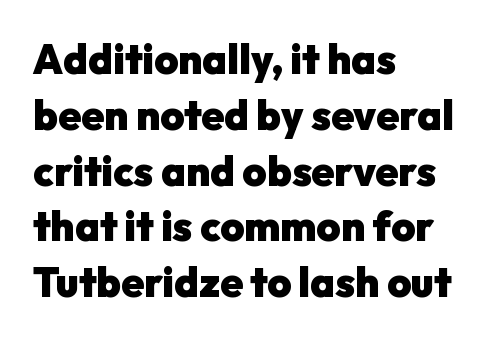
The designer went with a sans here, leaving each stem footless. Rule under the text: the space is simply empty. Short note: letters normally spaced. In CSS terms this would be text-align: left. You'd pick this weight for a headline — it's a proper bold.
